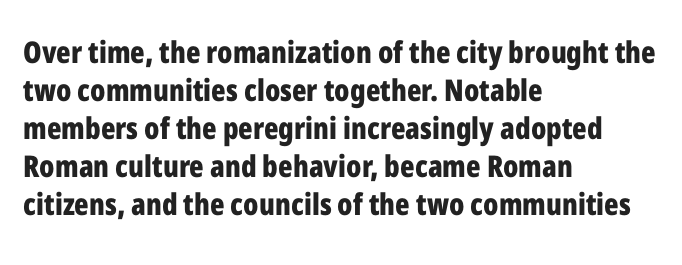
The image shows 30 px bold, condensed sans-serif type, upright; set left-aligned, normal line spacing (1.27x), normal letter spacing, not underlined; low stroke contrast and a medium x-height.
